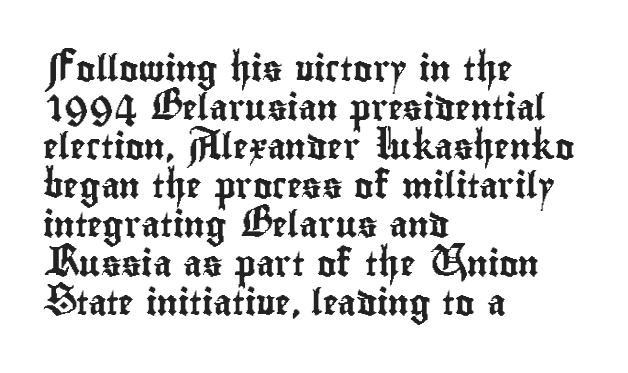
The compositor pushed each line to the left boundary. Every stem runs plumb, perpendicular to the baseline. This sample keeps an unexceptional amount of space between lines. Here the glyphs are tracked normally, forming tight word shapes. Descender tails drop into unmarked territory.
